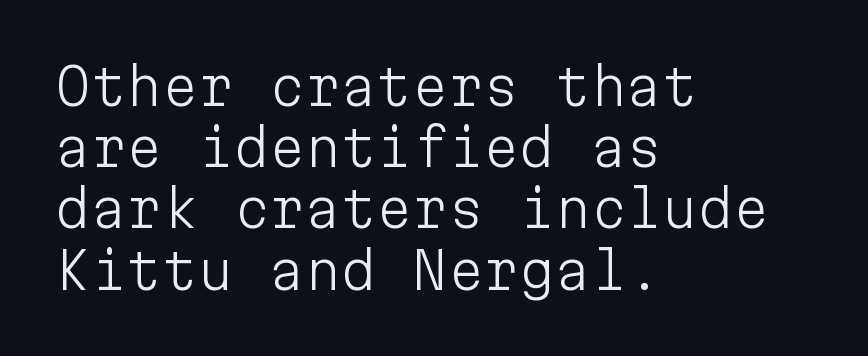
{"serif": "no", "italic": "no", "bold": "no", "weight": "light", "width": "normal", "stroke_contrast": "low", "x_height": "medium", "monospaced": "yes", "underline": "no", "align": "left", "line_spacing_ratio": 1.2, "letter_spacing": "normal", "letter_spacing_em": 0.0, "glyph_px": 51}
